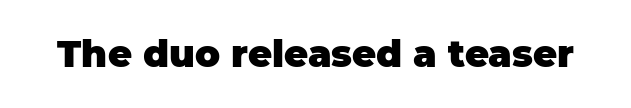
No italicization has been applied; the sample stays upright. A full-strength bold gives these letters their thick strokes. Character widths vary here, with narrow letters taking less room than wide ones. Descender tails drop into unmarked territory. Are there feet on the stems? There aren't — it's a sans.
